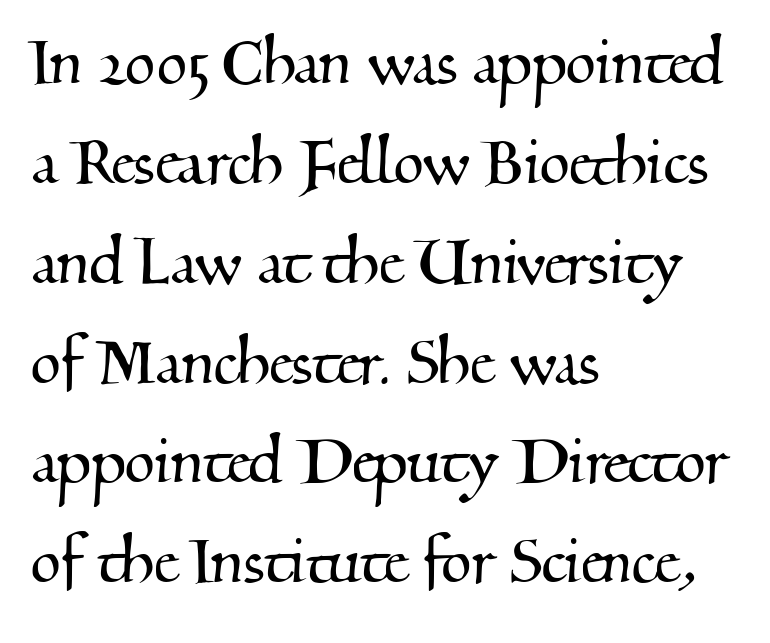
Q: Is the typeface a serif or a sans-serif typeface? A: Serif.
Q: Is the text underlined? A: No.
Q: How is the paragraph aligned? A: Left-aligned.
Q: Is the spacing between letters normal or unusually wide? A: Normal.
Q: Is the spacing between lines tight, normal or loose? A: Normal.
Q: Width (condensed, normal, or wide)? A: Normal.
Q: Stroke contrast? A: Medium.
Q: x-height? A: Small.
Q: Monospaced? A: No.
